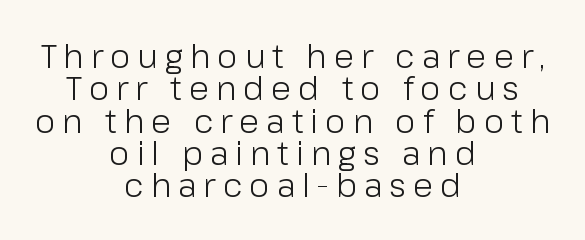
{"serif": "no", "italic": "no", "bold": "no", "weight": "light", "width": "normal", "stroke_contrast": "low", "x_height": "medium", "monospaced": "no", "underline": "no", "align": "center", "line_spacing": "tight", "line_spacing_ratio": 0.98, "letter_spacing": "wide", "letter_spacing_em": 0.21, "glyph_px": 33}
